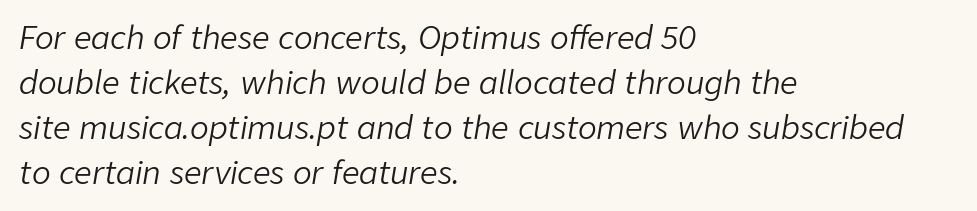
Does the leading feel generous? No, just average. Is this a fixed-width face? No — the glyphs have proportional, varying widths. The foot of each line stays bare and open. This sample is left-justified, so line endings fall wherever the words run out.
